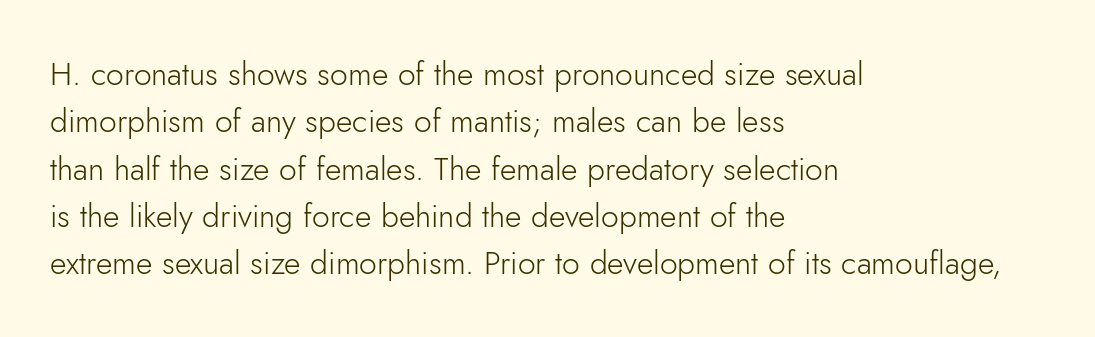
{"serif": "no", "italic": "no", "bold": "no", "weight": "light", "width": "normal", "stroke_contrast": "low", "x_height": "small", "monospaced": "no", "underline": "no", "align": "left", "line_spacing": "normal", "line_spacing_ratio": 1.48, "letter_spacing": "normal", "letter_spacing_em": 0.0, "glyph_px": 32}
